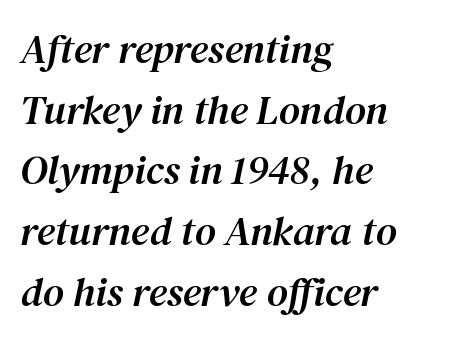
The image shows 41 px serif type, italic (leaning right); set left-aligned, normal line spacing (1.48x), normal letter spacing, not underlined; medium stroke contrast and a medium x-height.
